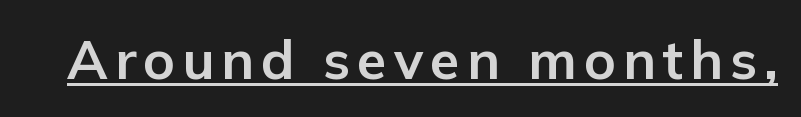
Q: Is the text bold? A: Yes.
Q: Is the text italic (slanted)? A: No, it is upright.
Q: Is the typeface a serif or a sans-serif typeface? A: Sans-serif.
Q: Is the text underlined? A: Yes.
Q: Width (condensed, normal, or wide)? A: Normal.
Q: Stroke contrast? A: Low.
Q: x-height? A: Medium.
Q: Monospaced? A: No.
